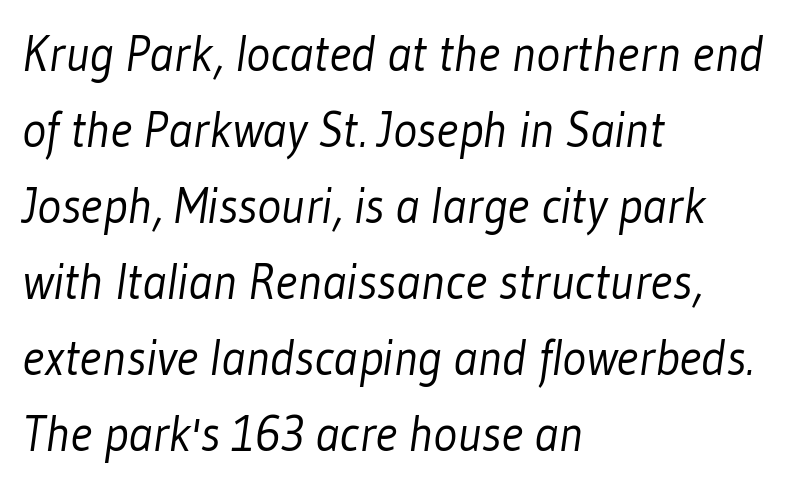
Q: Is the text bold? A: No.
Q: Is the typeface a serif or a sans-serif typeface? A: Sans-serif.
Q: Is the text underlined? A: No.
Q: How is the paragraph aligned? A: Left-aligned.
Q: Is the spacing between letters normal or unusually wide? A: Normal.
Q: Is the spacing between lines tight, normal or loose? A: Normal.
Q: Width (condensed, normal, or wide)? A: Condensed.
Q: Stroke contrast? A: Low.
Q: x-height? A: Medium.
Q: Monospaced? A: No.
